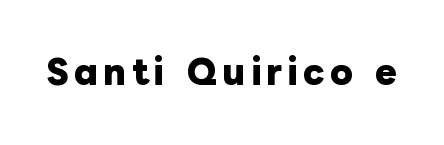
The image shows 33 px heavy type, upright; set not underlined; low stroke contrast and a medium x-height.
